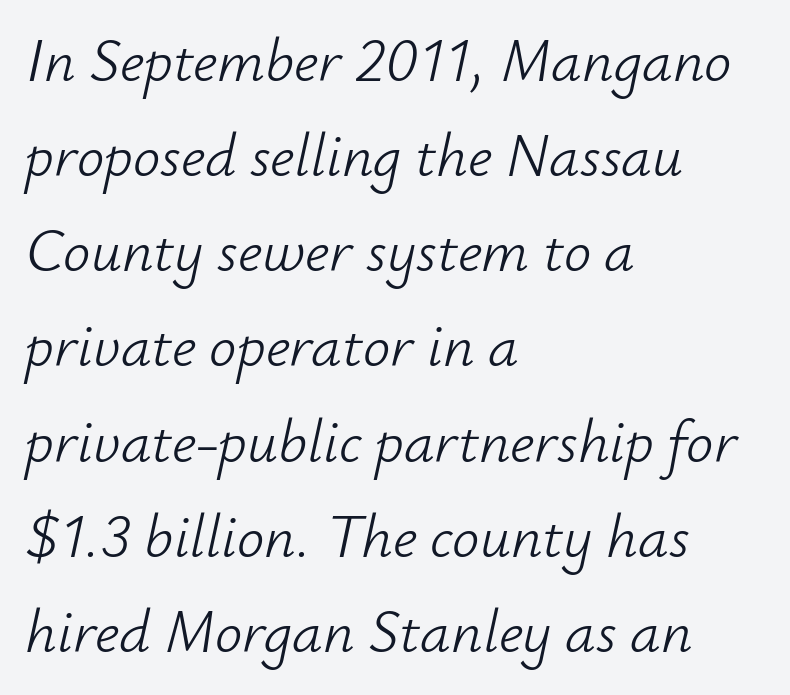
{"italic": "yes", "lean": "right", "slant_degrees": 12, "bold": "no", "weight": "light", "width": "normal", "stroke_contrast": "low", "x_height": "small", "monospaced": "no", "underline": "no", "align": "left", "line_spacing": "normal", "line_spacing_ratio": 1.56, "letter_spacing": "normal", "letter_spacing_em": 0.0, "glyph_px": 61}
